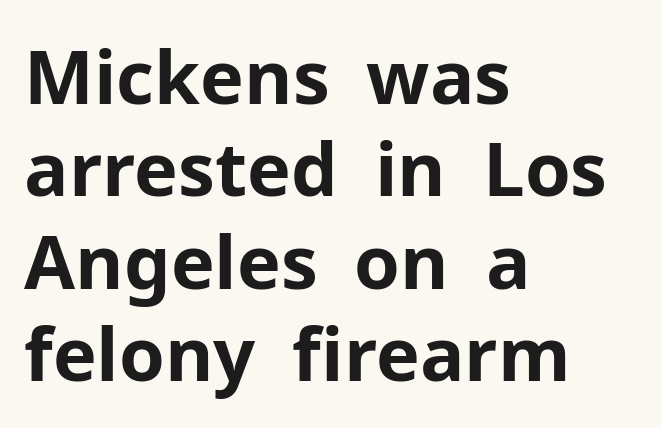
{"serif": "no", "italic": "no", "bold": "yes", "weight": "bold", "width": "normal", "stroke_contrast": "low", "x_height": "medium", "monospaced": "no", "underline": "no", "align": "left", "line_spacing": "normal", "line_spacing_ratio": 1.25, "letter_spacing": "normal", "letter_spacing_em": 0.0, "glyph_px": 74}
